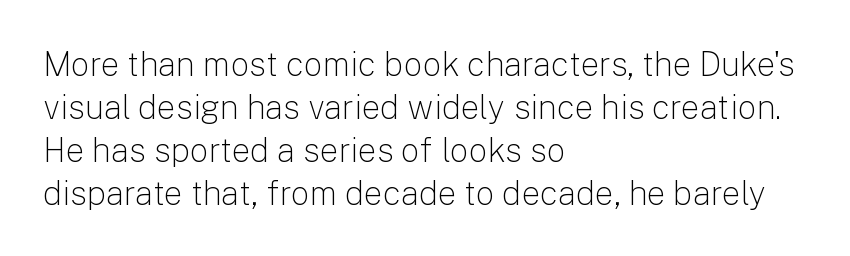
Q: Is the text bold? A: No.
Q: Is the text italic (slanted)? A: No, it is upright.
Q: Is the typeface a serif or a sans-serif typeface? A: Sans-serif.
Q: Is the text underlined? A: No.
Q: How is the paragraph aligned? A: Left-aligned.
Q: Is the spacing between letters normal or unusually wide? A: Normal.
Q: Is the spacing between lines tight, normal or loose? A: Normal.
Q: Width (condensed, normal, or wide)? A: Normal.
Q: Stroke contrast? A: Low.
Q: x-height? A: Medium.
Q: Monospaced? A: No.
